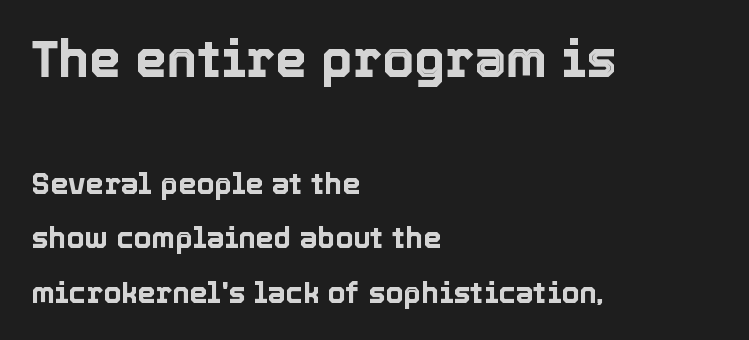
The lines are quadded left. Type without underlining. These lines were composed using upright roman letters. Of the two passages, the one on top uses the larger point size. The gaps between neighbouring characters are ordinary and unremarkable. A typesetter would call this proportional, since set widths differ per character.
